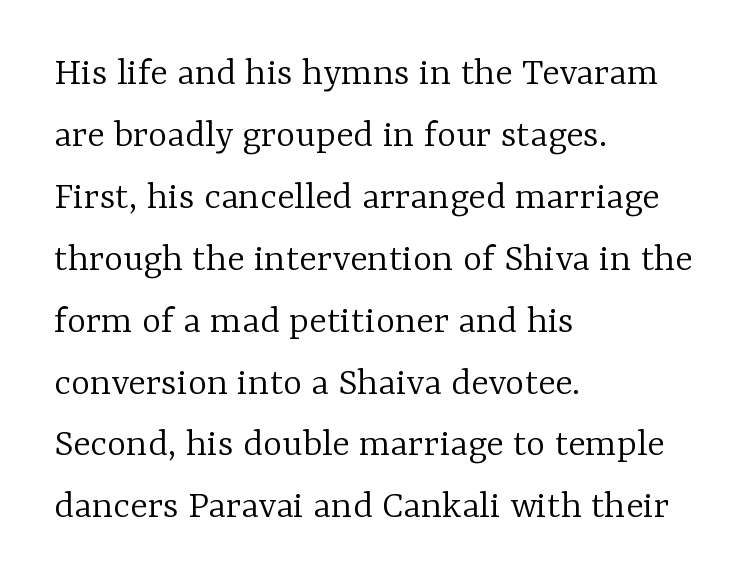
{"serif": "yes", "italic": "no", "bold": "no", "weight": "light", "width": "normal", "stroke_contrast": "low", "x_height": "medium", "monospaced": "no", "underline": "no", "align": "left", "line_spacing": "normal", "line_spacing_ratio": 1.51, "letter_spacing": "normal", "letter_spacing_em": 0.0, "glyph_px": 41}
